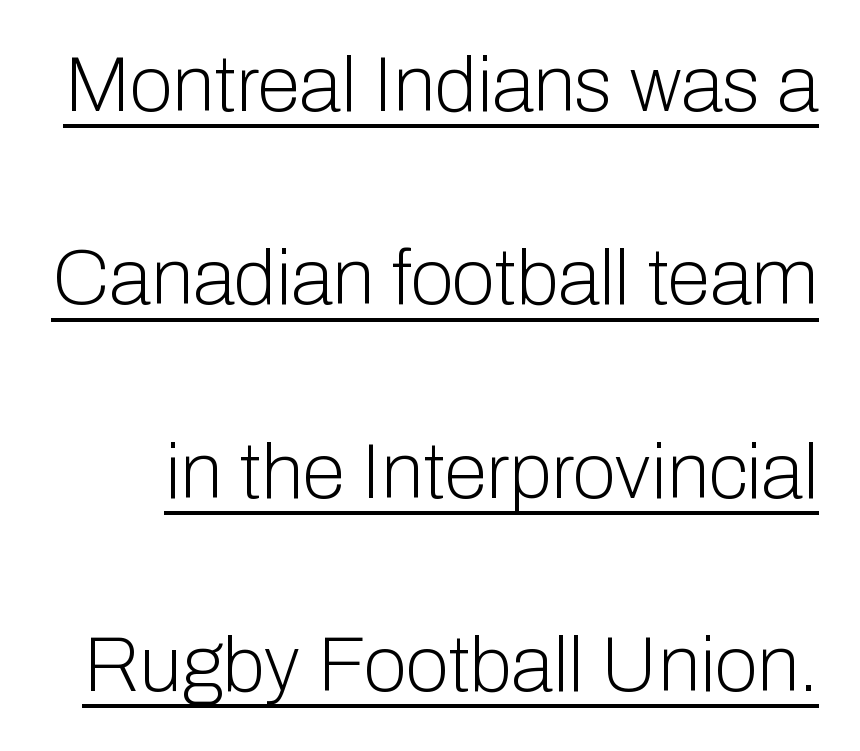
The image shows 78 px light sans-serif type, upright; set loose line spacing (2.48x), normal letter spacing, underlined; low stroke contrast and a medium x-height.
